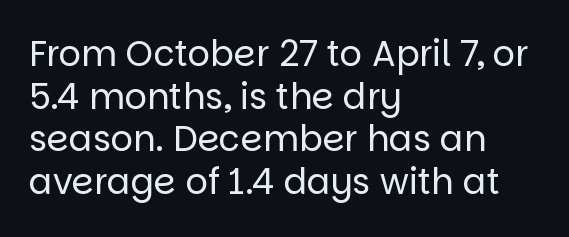
Q: Is the text bold? A: No.
Q: Is the text italic (slanted)? A: No, it is upright.
Q: Is the typeface a serif or a sans-serif typeface? A: Sans-serif.
Q: Is the text underlined? A: No.
Q: How is the paragraph aligned? A: Left-aligned.
Q: Is the spacing between letters normal or unusually wide? A: Normal.
Q: Width (condensed, normal, or wide)? A: Normal.
Q: Stroke contrast? A: Low.
Q: x-height? A: Large.
Q: Monospaced? A: No.
